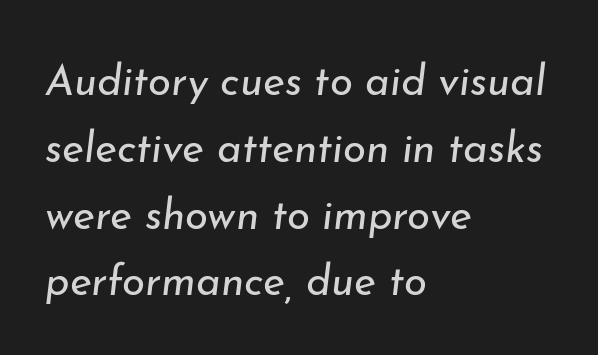
Q: Is the text bold? A: No.
Q: Is the text italic (slanted)? A: Yes, it leans right by about 7 degrees.
Q: Is the text underlined? A: No.
Q: How is the paragraph aligned? A: Left-aligned.
Q: Is the spacing between letters normal or unusually wide? A: Normal.
Q: Is the spacing between lines tight, normal or loose? A: Normal.
Q: Width (condensed, normal, or wide)? A: Normal.
Q: Stroke contrast? A: Low.
Q: x-height? A: Small.
Q: Monospaced? A: No.
